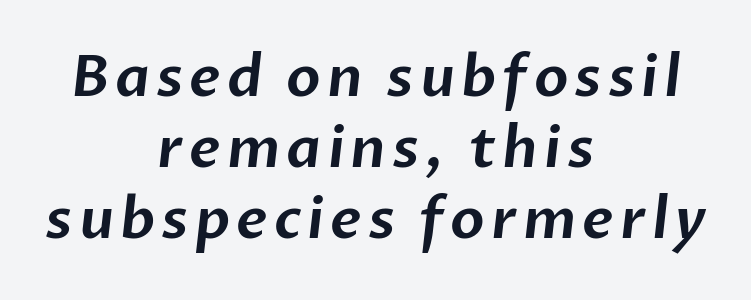
The image shows 56 px sans-serif type; set centered, normal line spacing (1.27x), not underlined; low stroke contrast and a medium x-height.
